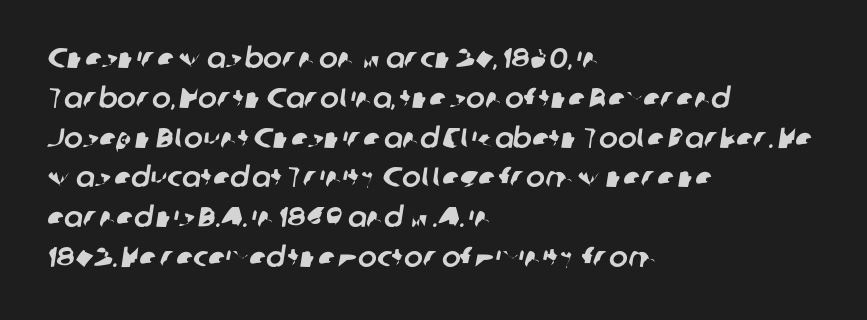
{"serif": "no", "width": "normal", "stroke_contrast": "low", "x_height": "medium", "monospaced": "no", "underline": "no", "align": "left", "line_spacing": "normal", "line_spacing_ratio": 1.42, "letter_spacing": "normal", "letter_spacing_em": 0.0, "glyph_px": 28}
